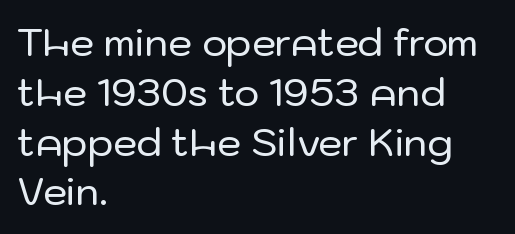
{"serif": "no", "italic": "no", "width": "normal", "stroke_contrast": "low", "x_height": "medium", "monospaced": "no", "underline": "no", "align": "left", "line_spacing": "normal", "line_spacing_ratio": 1.31, "letter_spacing": "normal", "letter_spacing_em": 0.0, "glyph_px": 38}
